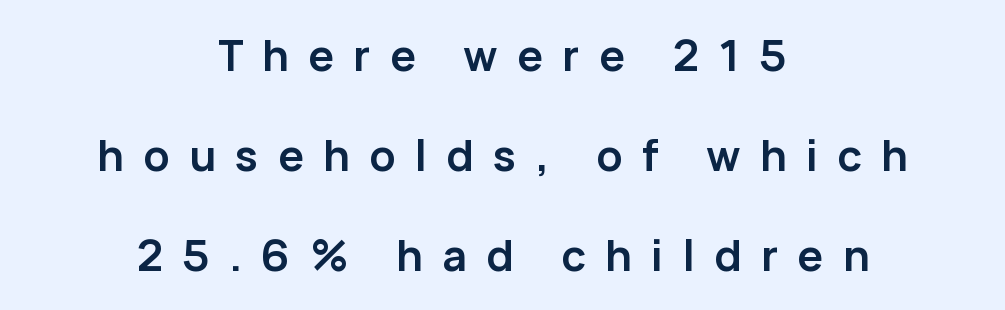
Beneath every word, the page is bare. The rendering positions every line midway between the sides. Note the varied advance widths — an 'i' is clearly narrower than an 'm'. Each word looks stretched out because of the extra space between its letters.
